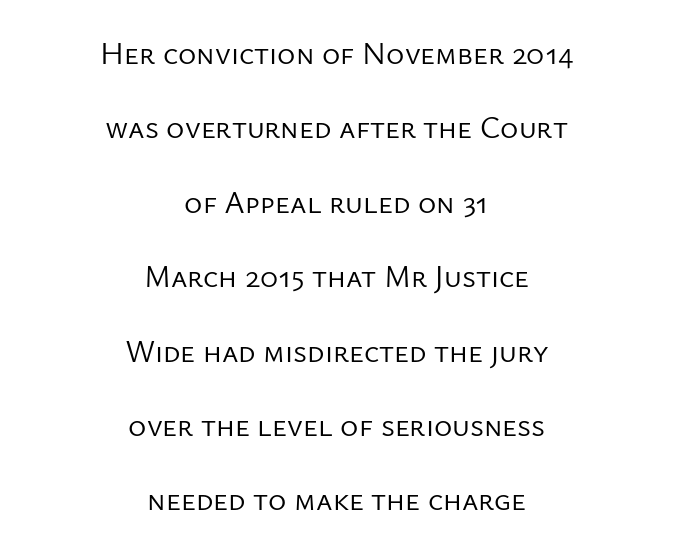
{"serif": "no", "italic": "no", "bold": "no", "weight": "regular", "width": "normal", "stroke_contrast": "low", "x_height": "medium", "monospaced": "no", "underline": "no", "align": "center", "line_spacing": "loose", "line_spacing_ratio": 2.4, "letter_spacing": "normal", "letter_spacing_em": 0.0, "glyph_px": 31}
